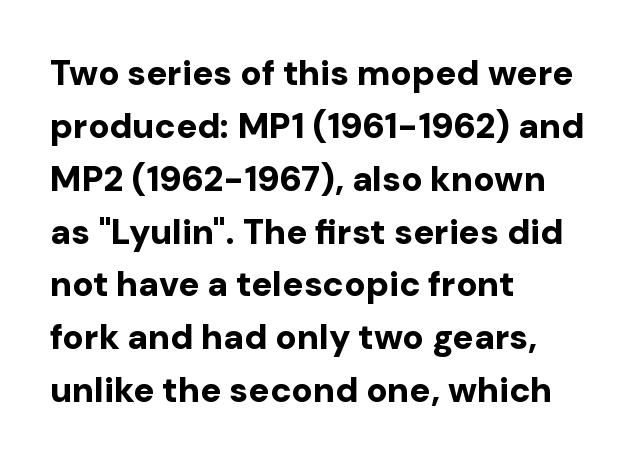
Q: Is the text bold? A: Yes.
Q: Is the text italic (slanted)? A: No, it is upright.
Q: Is the typeface a serif or a sans-serif typeface? A: Sans-serif.
Q: Is the text underlined? A: No.
Q: How is the paragraph aligned? A: Left-aligned.
Q: Is the spacing between letters normal or unusually wide? A: Normal.
Q: Is the spacing between lines tight, normal or loose? A: Normal.
Q: Width (condensed, normal, or wide)? A: Normal.
Q: Stroke contrast? A: Low.
Q: x-height? A: Medium.
Q: Monospaced? A: No.
